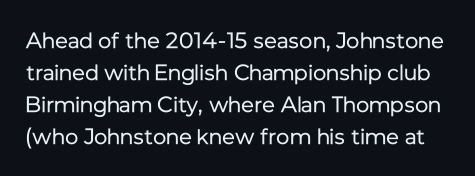
{"italic": "no", "bold": "no", "underline": "no", "line_spacing": "normal", "line_spacing_ratio": 1.45, "letter_spacing": "normal", "letter_spacing_em": 0.0, "glyph_px": 22}
